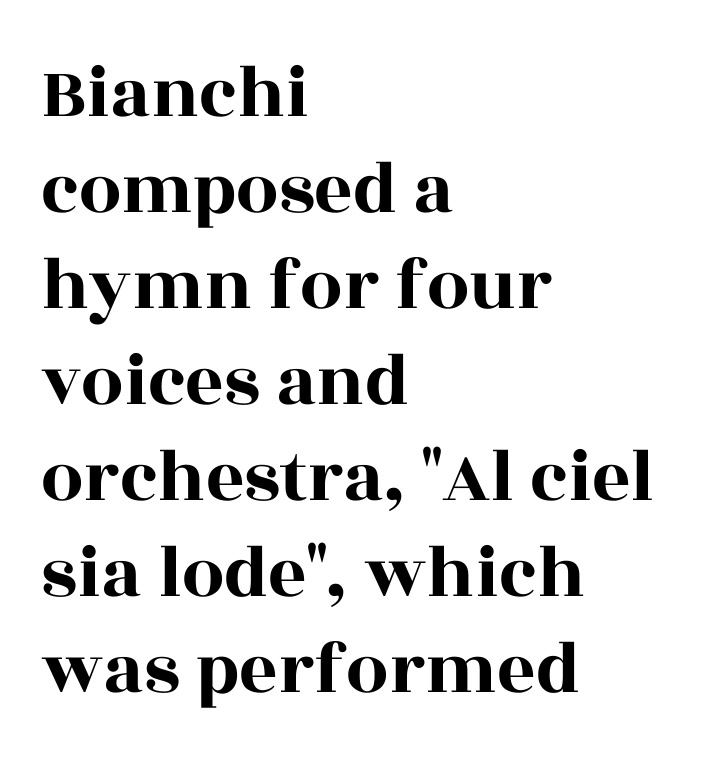
The image shows 75 px wide serif type, upright; set left-aligned, normal line spacing (1.28x), normal letter spacing, not underlined; a large x-height.
